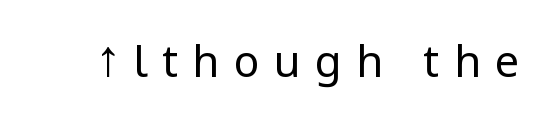
Descenders hang freely into open space. Does the lettering tilt? It doesn't — this is upright. Letterform terminals end flat and unadorned throughout the passage. You could only call the tracking loose — the letters float apart. The letters look calm and open, with moderate or lighter stems.
